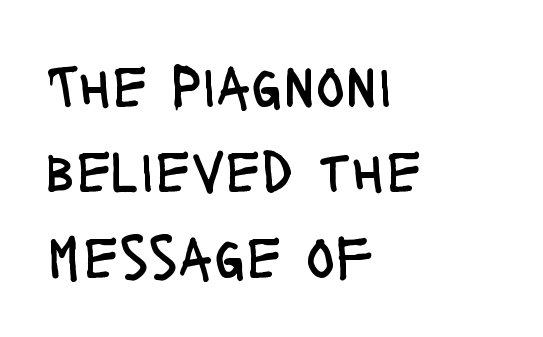
{"serif": "no", "italic": "no", "bold": "no", "weight": "regular", "width": "condensed", "stroke_contrast": "low", "x_height": "large", "monospaced": "no", "underline": "no", "align": "left", "line_spacing": "normal", "line_spacing_ratio": 1.4, "letter_spacing": "normal", "letter_spacing_em": 0.0, "glyph_px": 61}
